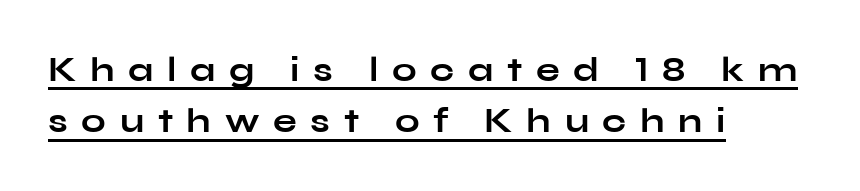
{"serif": "no", "italic": "no", "bold": "yes", "weight": "bold", "width": "wide", "stroke_contrast": "low", "x_height": "medium", "monospaced": "no", "underline": "yes", "align": "left", "line_spacing": "normal", "line_spacing_ratio": 1.47, "letter_spacing": "wide", "letter_spacing_em": 0.39, "glyph_px": 35}
